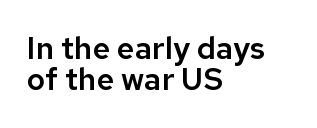
{"serif": "no", "italic": "no", "width": "normal", "stroke_contrast": "low", "x_height": "medium", "monospaced": "no", "underline": "no", "align": "left", "line_spacing": "tight", "line_spacing_ratio": 1.01, "letter_spacing": "normal", "letter_spacing_em": 0.0, "glyph_px": 31}
